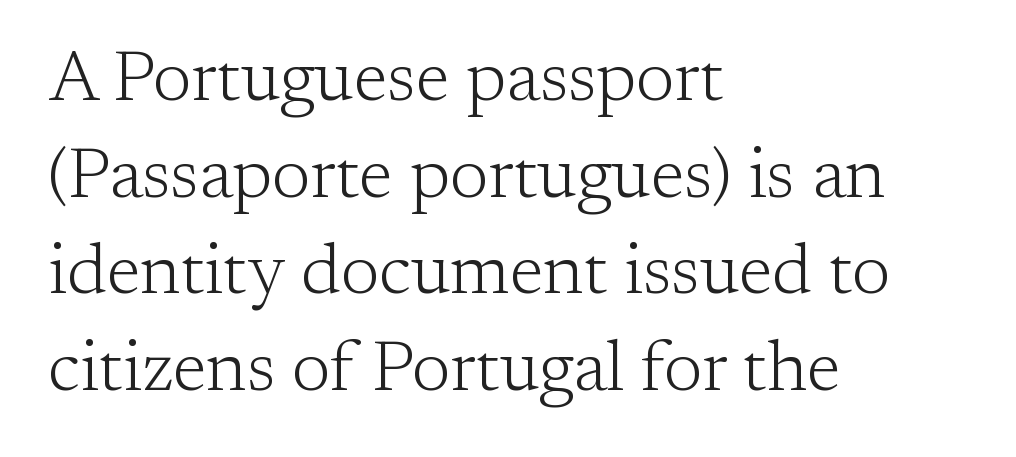
The typesetter chose a ragged-right arrangement here. Honestly, the row spacing looks completely unremarkable. The rendering uses natural spacing where letterforms have individual widths. Compared with typical body copy, the letter spacing here is the same. The letterforms sit at book weight or below.
